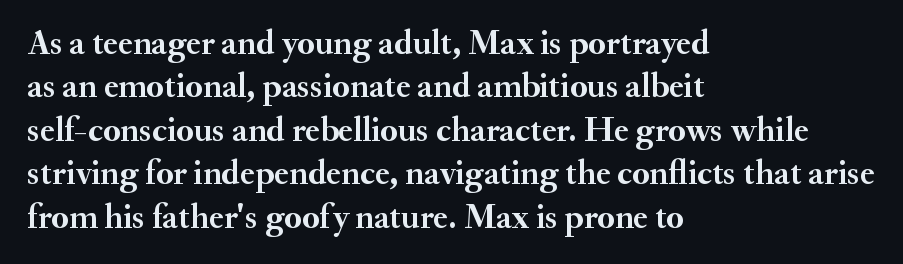
Q: Is the text bold? A: Yes.
Q: Is the text italic (slanted)? A: No, it is upright.
Q: Is the typeface a serif or a sans-serif typeface? A: Serif.
Q: Is the text underlined? A: No.
Q: How is the paragraph aligned? A: Left-aligned.
Q: Is the spacing between letters normal or unusually wide? A: Normal.
Q: Width (condensed, normal, or wide)? A: Normal.
Q: Stroke contrast? A: Medium.
Q: x-height? A: Small.
Q: Monospaced? A: No.
